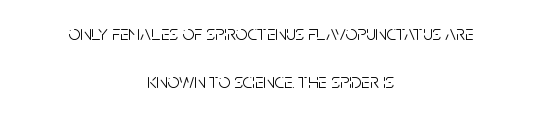
Q: Is the text bold? A: No.
Q: Is the text italic (slanted)? A: No, it is upright.
Q: Is the text underlined? A: No.
Q: How is the paragraph aligned? A: Centered.
Q: Is the spacing between letters normal or unusually wide? A: Normal.
Q: Is the spacing between lines tight, normal or loose? A: Loose.
